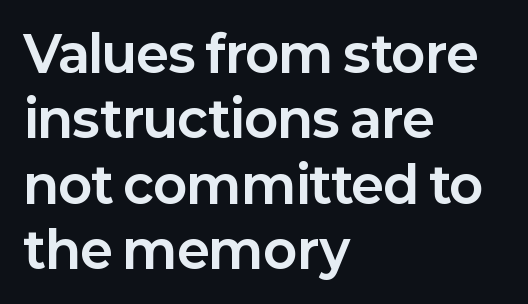
Casual observation: everything's shoved over to the left. These lines keep a tight, regular rhythm from letter to letter. Is this a fixed-width face? No — the glyphs have proportional, varying widths. Letterform terminals end flat and unadorned throughout the passage.
